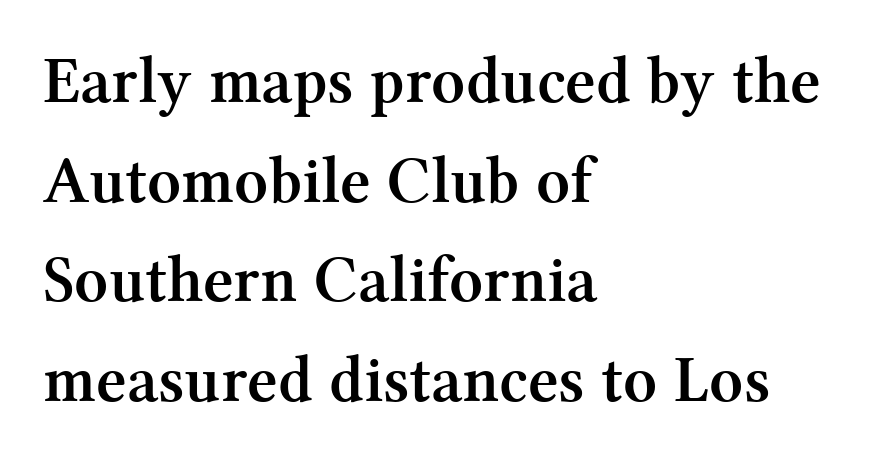
{"serif": "yes", "italic": "no", "bold": "yes", "weight": "semibold", "width": "normal", "stroke_contrast": "medium", "x_height": "medium", "monospaced": "no", "underline": "no", "align": "left", "line_spacing": "normal", "line_spacing_ratio": 1.51, "letter_spacing": "normal", "letter_spacing_em": 0.0, "glyph_px": 66}
